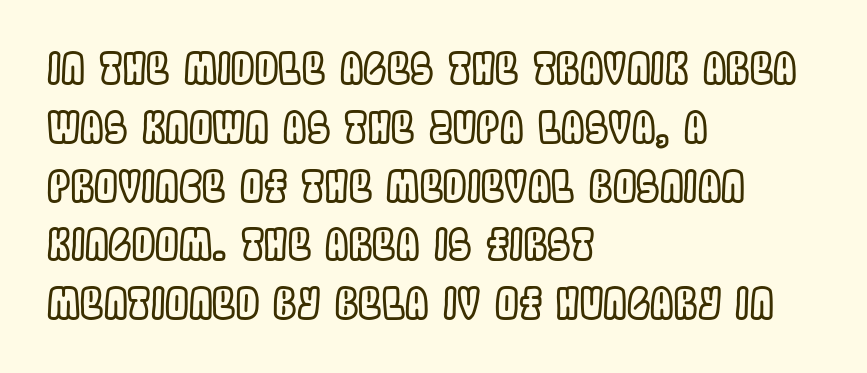
Think of a printed novel: that variable character pitch is what you see here. This rendering features lettering with no underline. The typesetter chose a ragged-right arrangement here. This is the regular roman posture of the typeface. A typesetter would call this zero additional tracking. This sample keeps an unexceptional amount of space between lines.
